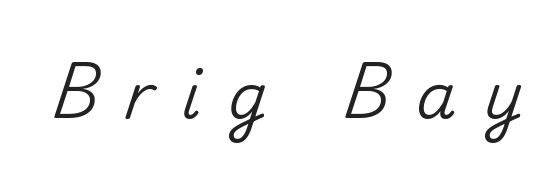
You could not count columns in this text — the font is proportionally spaced. Quick note: underline off. Words appear elongated and porous because spacing is wide. Letterform terminals end flat and unadorned throughout the passage.
